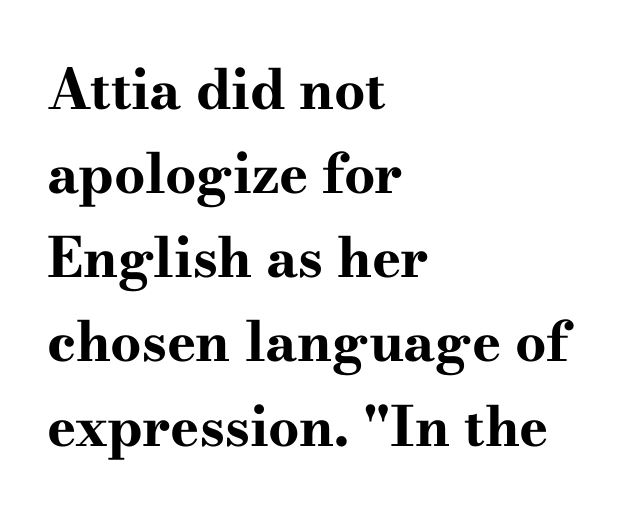
The image shows 55 px bold, wide serif type, upright; set left-aligned, normal line spacing (1.53x), normal letter spacing, not underlined; high stroke contrast and a small x-height.
